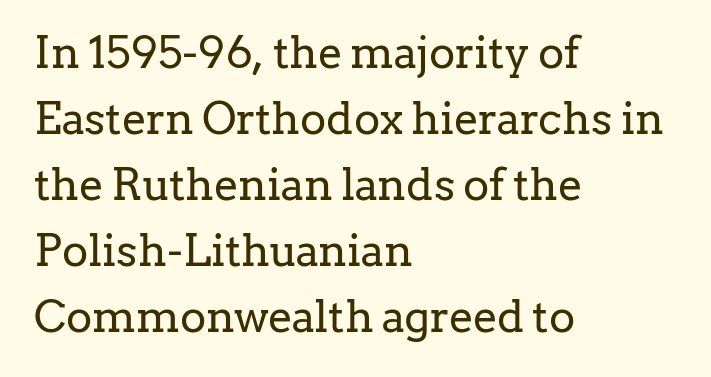
{"serif": "yes", "italic": "no", "bold": "no", "weight": "regular", "width": "normal", "stroke_contrast": "low", "x_height": "medium", "monospaced": "no", "underline": "no", "align": "left", "line_spacing": "normal", "line_spacing_ratio": 1.5, "letter_spacing": "normal", "letter_spacing_em": 0.0, "glyph_px": 44}
